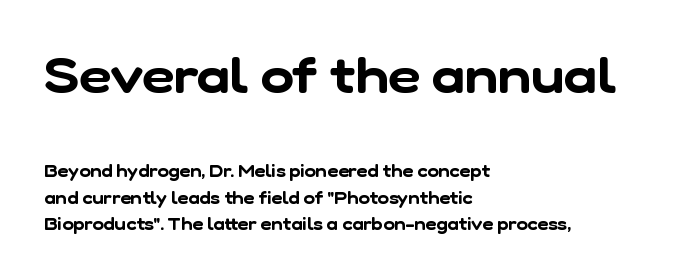
Q: Is the typeface a serif or a sans-serif typeface? A: Sans-serif.
Q: Is the text underlined? A: No.
Q: How is the paragraph aligned? A: Left-aligned.
Q: Is the spacing between letters normal or unusually wide? A: Normal.
Q: Is the spacing between lines tight, normal or loose? A: Normal.
Q: Which block of text is set in a larger size, the first (top) or the second (bottom)? A: The first (top) one.
Q: Width (condensed, normal, or wide)? A: Normal.
Q: Stroke contrast? A: Low.
Q: x-height? A: Medium.
Q: Monospaced? A: No.
